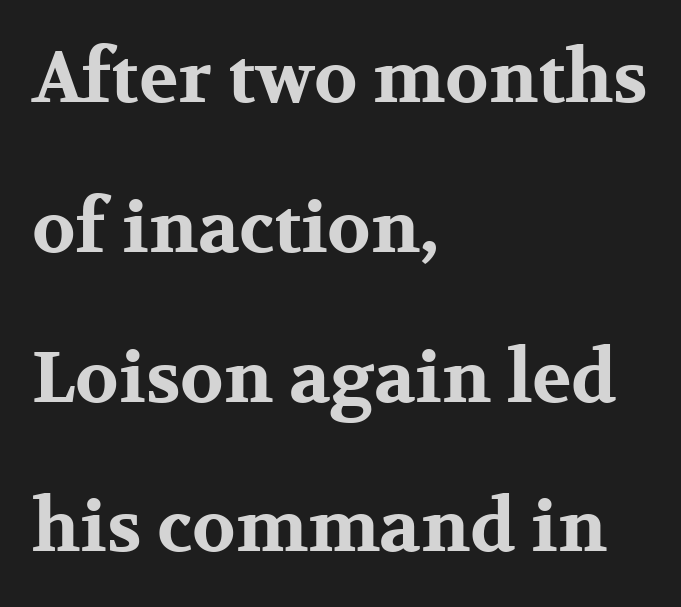
The image shows 72 px bold, wide serif type, upright; set left-aligned, loose line spacing (2.08x), normal letter spacing, not underlined; medium stroke contrast and a medium x-height.
